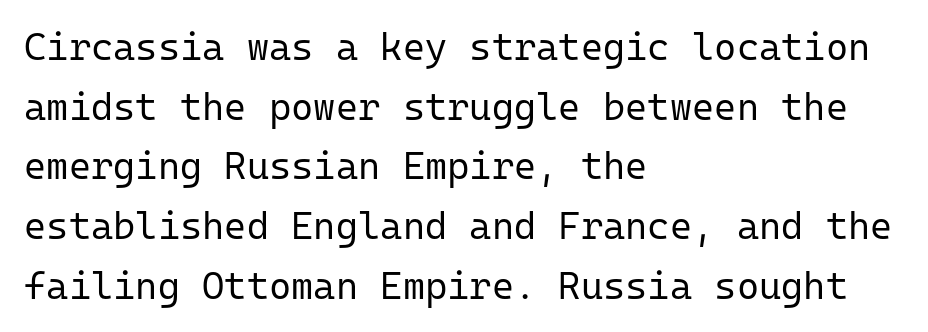
Interline gaps are of average width in this sample. Stems and bowls with no extra thickness — not bold. Do the characters align in a grid? Yes, the font is monospaced. Does the lettering tilt? It doesn't — this is upright. A classic flush-left, rag-right setting is used for this passage. The area under the type is left untouched.
